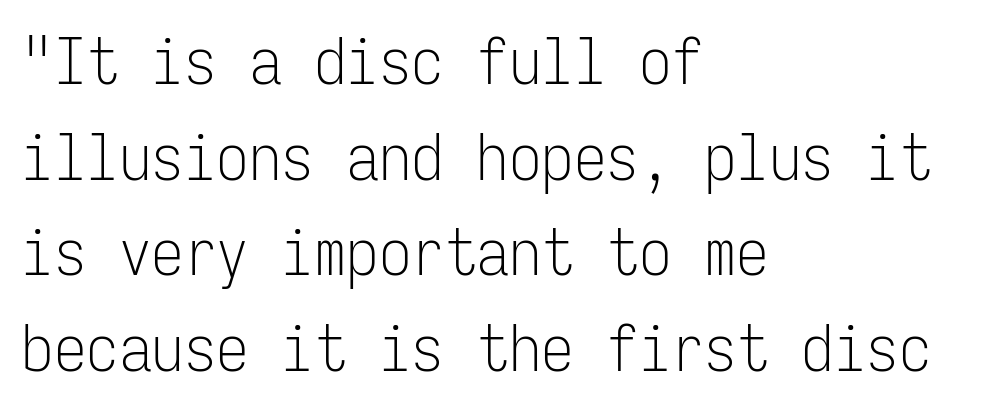
{"serif": "no", "italic": "no", "bold": "no", "weight": "light", "width": "condensed", "stroke_contrast": "low", "x_height": "medium", "monospaced": "yes", "underline": "no", "align": "left", "line_spacing": "normal", "line_spacing_ratio": 1.47, "letter_spacing": "normal", "letter_spacing_em": 0.0, "glyph_px": 65}
